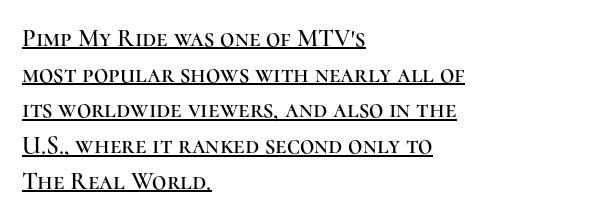
Q: Is the text italic (slanted)? A: No, it is upright.
Q: Is the text underlined? A: Yes.
Q: How is the paragraph aligned? A: Left-aligned.
Q: Is the spacing between letters normal or unusually wide? A: Normal.
Q: Is the spacing between lines tight, normal or loose? A: Normal.
